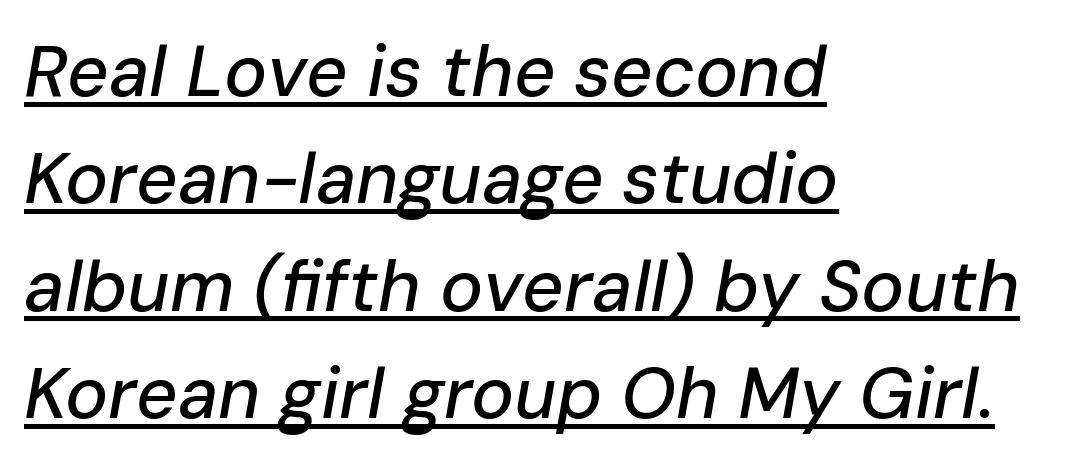
The image shows 72 px text type, italic (leaning right); set left-aligned, normal line spacing (1.49x), normal letter spacing, underlined; low stroke contrast and a medium x-height.
